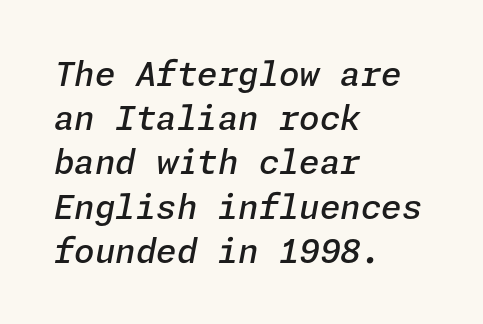
{"italic": "yes", "lean": "right", "slant_degrees": 11, "bold": "semi", "weight": "semibold", "width": "normal", "stroke_contrast": "low", "x_height": "medium", "underline": "no", "align": "left", "line_spacing": "normal", "line_spacing_ratio": 1.34, "letter_spacing": "normal", "letter_spacing_em": 0.0, "glyph_px": 33}
